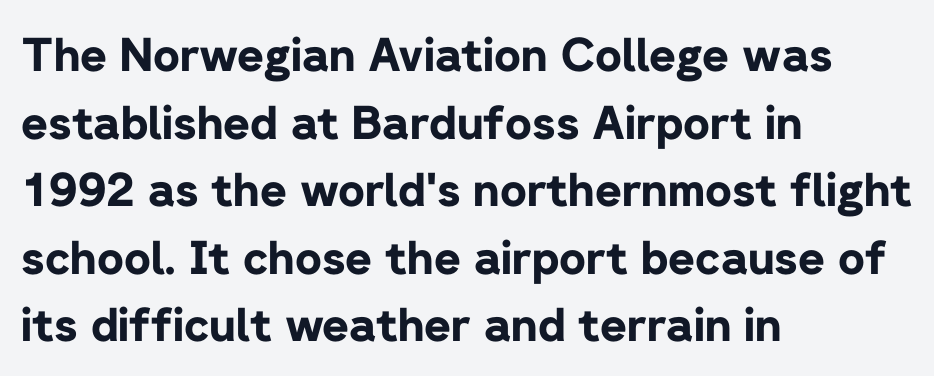
{"serif": "no", "italic": "no", "bold": "yes", "weight": "bold", "width": "normal", "stroke_contrast": "low", "x_height": "medium", "monospaced": "no", "underline": "no", "align": "left", "line_spacing": "normal", "line_spacing_ratio": 1.47, "letter_spacing": "normal", "letter_spacing_em": 0.0, "glyph_px": 46}
